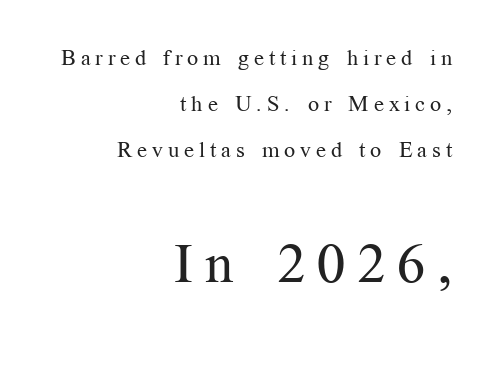
{"serif": "yes", "italic": "no", "bold": "no", "weight": "regular", "width": "normal", "stroke_contrast": "medium", "x_height": "medium", "monospaced": "no", "underline": "no", "align": "right", "line_spacing": "loose", "line_spacing_ratio": 2.1, "letter_spacing": "wide", "letter_spacing_em": 0.22, "larger_block": "second", "size_ratio": 2.5, "glyph_px": 55}
